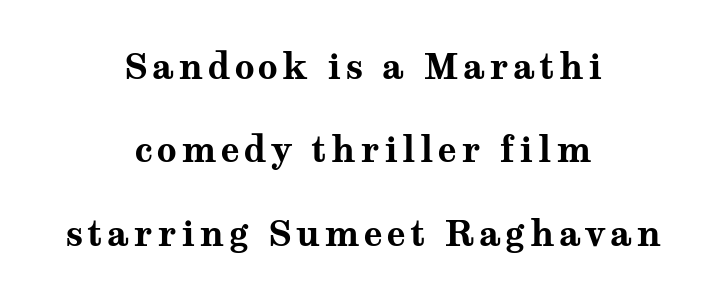
The typeface chosen for these lines features serifs. Upright lettering throughout. The specimen omits any rule beneath the text block's lines. A typesetter would call this leading open, well beyond the default. The face used here has the dense, thick strokes of a bold. Varying glyph widths throughout — classic text-font behaviour.
